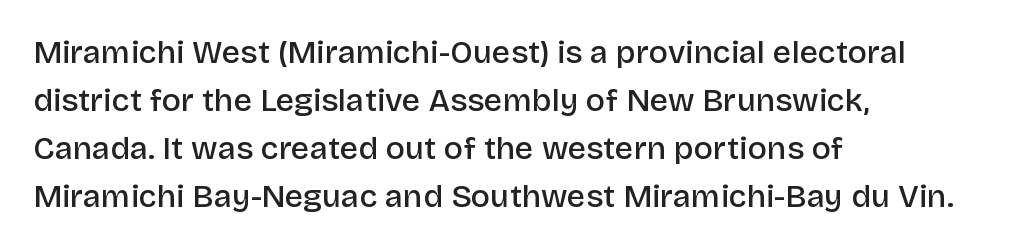
{"serif": "no", "italic": "no", "bold": "semi", "weight": "semibold", "width": "normal", "stroke_contrast": "low", "x_height": "large", "monospaced": "no", "underline": "no", "align": "left", "line_spacing": "normal", "line_spacing_ratio": 1.5, "letter_spacing": "normal", "letter_spacing_em": 0.0, "glyph_px": 32}
